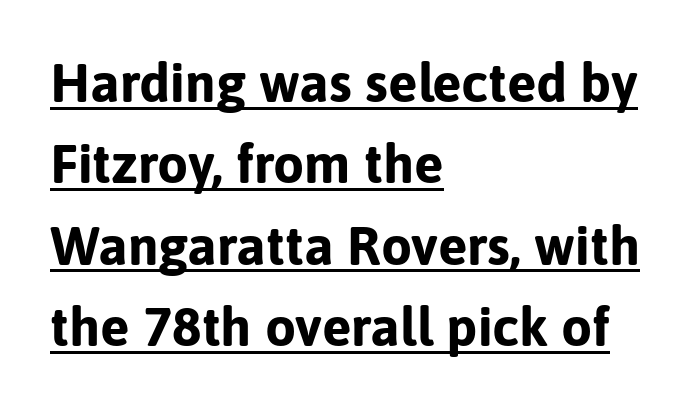
{"serif": "no", "italic": "no", "bold": "yes", "weight": "bold", "width": "normal", "stroke_contrast": "low", "x_height": "medium", "monospaced": "no", "underline": "yes", "align": "left", "line_spacing": "normal", "line_spacing_ratio": 1.48, "letter_spacing": "normal", "letter_spacing_em": 0.0, "glyph_px": 55}
